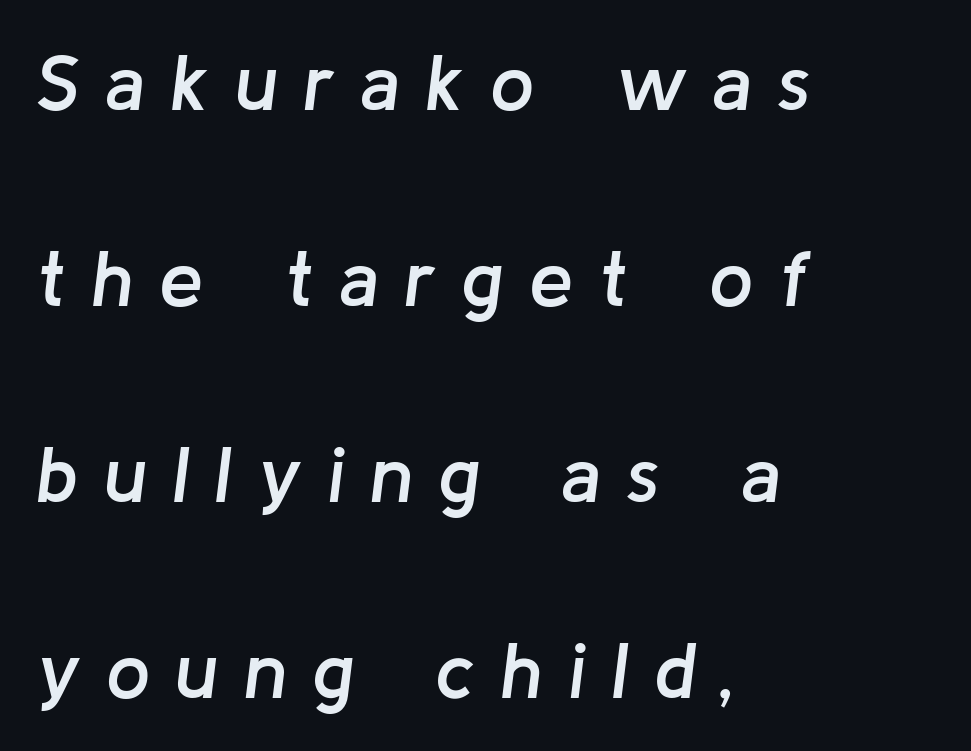
Q: Is the text bold? A: Semi-bold.
Q: Is the text italic (slanted)? A: Yes, it leans right by about 8 degrees.
Q: Is the text underlined? A: No.
Q: How is the paragraph aligned? A: Left-aligned.
Q: Is the spacing between letters normal or unusually wide? A: Unusually wide.
Q: Is the spacing between lines tight, normal or loose? A: Loose.
Q: Width (condensed, normal, or wide)? A: Normal.
Q: Stroke contrast? A: Low.
Q: x-height? A: Medium.
Q: Monospaced? A: No.
